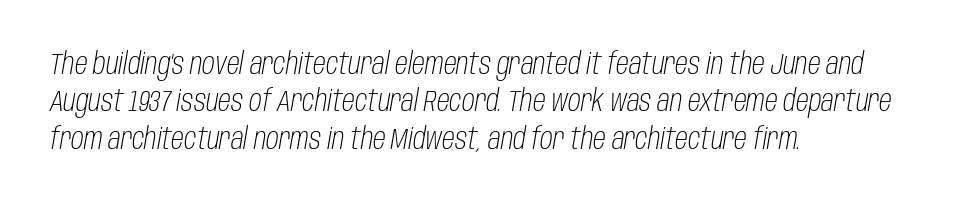
{"italic": "yes", "lean": "right", "slant_degrees": 10, "bold": "no", "weight": "light", "width": "condensed", "stroke_contrast": "low", "x_height": "large", "monospaced": "no", "underline": "no", "align": "left", "line_spacing": "normal", "line_spacing_ratio": 1.29, "letter_spacing": "normal", "letter_spacing_em": 0.0, "glyph_px": 29}
